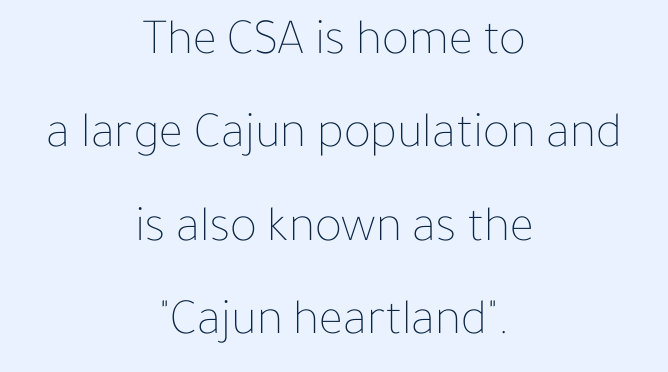
{"italic": "no", "bold": "no", "weight": "thin", "width": "normal", "stroke_contrast": "low", "x_height": "medium", "monospaced": "no", "underline": "no", "align": "center", "line_spacing_ratio": 1.83, "letter_spacing": "normal", "letter_spacing_em": 0.0, "glyph_px": 51}
